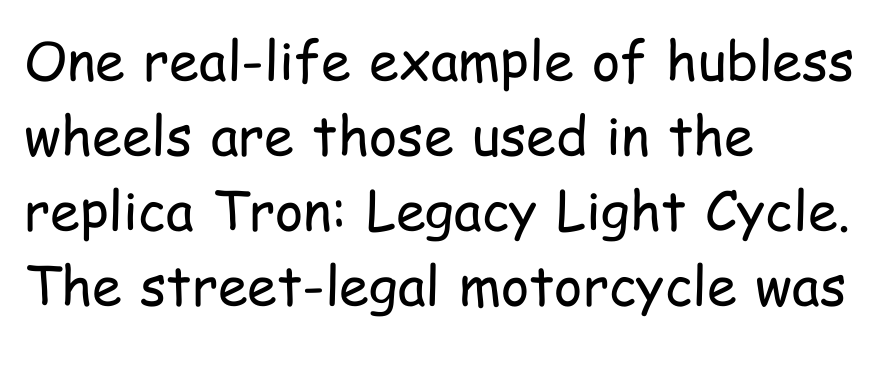
The passage shown is typed in a proportional face where columns would drift. Italic? Not at all — the glyphs are vertical. These lines stack with their left ends in a neat column. What kind of face is this? One without serifs — a sans. Between one letter and the next there's only the usual sliver of space. The designer left line spacing at the default.
